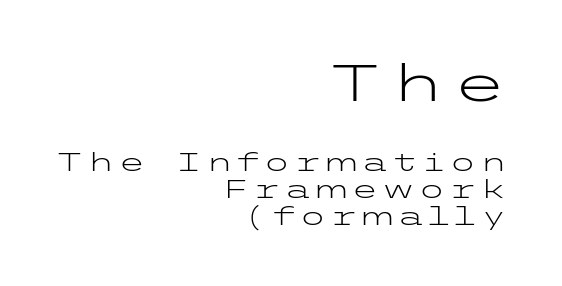
{"serif": "no", "italic": "no", "bold": "no", "weight": "light", "width": "wide", "stroke_contrast": "low", "x_height": "medium", "underline": "no", "align": "right", "line_spacing": "tight", "line_spacing_ratio": 1.07, "larger_block": "first", "size_ratio": 2.0, "glyph_px": 50}
